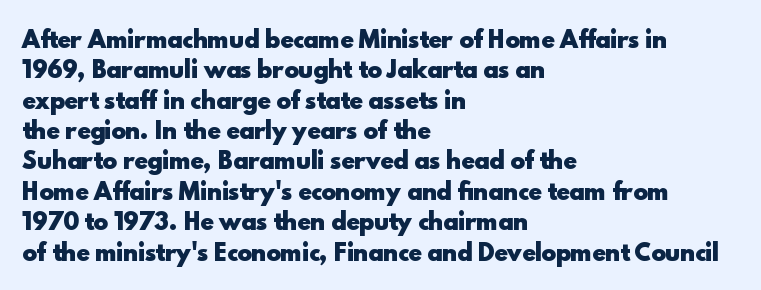
The image shows 22 px bold type, upright; set left-aligned, normal line spacing (1.38x), normal letter spacing, not underlined.
